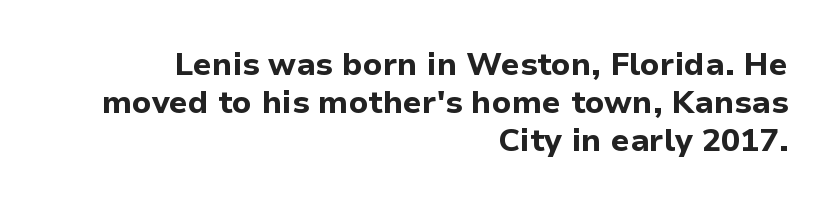
The image shows 32 px bold sans-serif type, upright; set right-aligned, line spacing 1.19x, normal letter spacing, not underlined; low stroke contrast and a medium x-height.
